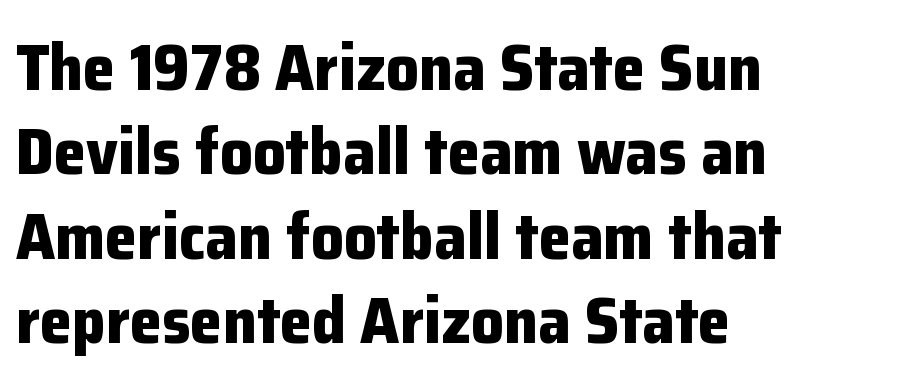
Q: Is the text bold? A: Yes.
Q: Is the text italic (slanted)? A: No, it is upright.
Q: Is the typeface a serif or a sans-serif typeface? A: Sans-serif.
Q: Is the text underlined? A: No.
Q: How is the paragraph aligned? A: Left-aligned.
Q: Is the spacing between letters normal or unusually wide? A: Normal.
Q: Is the spacing between lines tight, normal or loose? A: Normal.
Q: Width (condensed, normal, or wide)? A: Normal.
Q: Stroke contrast? A: Low.
Q: x-height? A: Medium.
Q: Monospaced? A: No.
